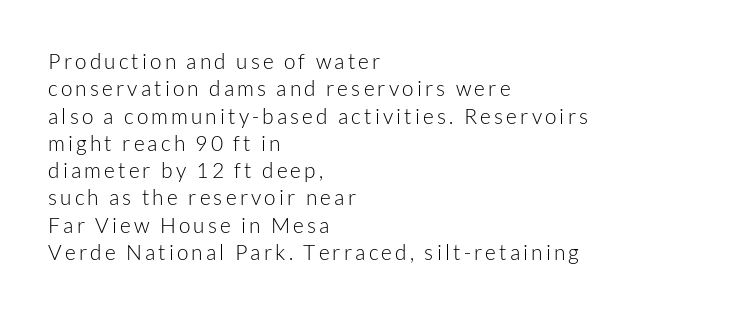
Q: Is the text bold? A: No.
Q: Is the text italic (slanted)? A: No, it is upright.
Q: Is the text underlined? A: No.
Q: How is the paragraph aligned? A: Left-aligned.
Q: Is the spacing between lines tight, normal or loose? A: Normal.
